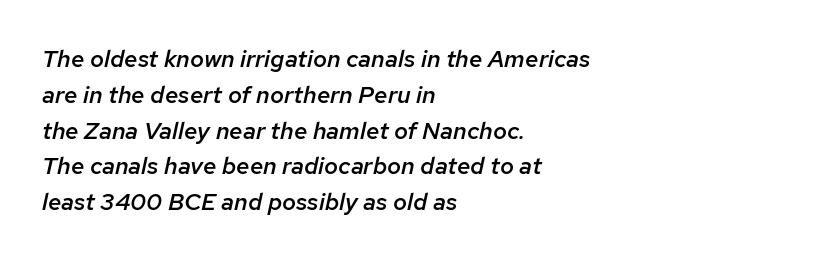
The image shows 24 px text type, italic (leaning right); set left-aligned, normal line spacing (1.49x), normal letter spacing, not underlined.
